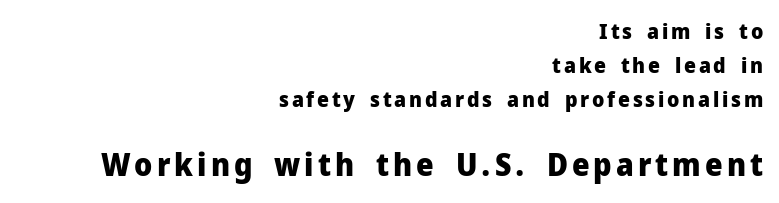
{"serif": "no", "italic": "no", "bold": "yes", "weight": "heavy", "width": "normal", "stroke_contrast": "low", "x_height": "medium", "monospaced": "no", "underline": "no", "align": "right", "line_spacing": "normal", "line_spacing_ratio": 1.61, "larger_block": "second", "size_ratio": 1.48, "glyph_px": 31}
